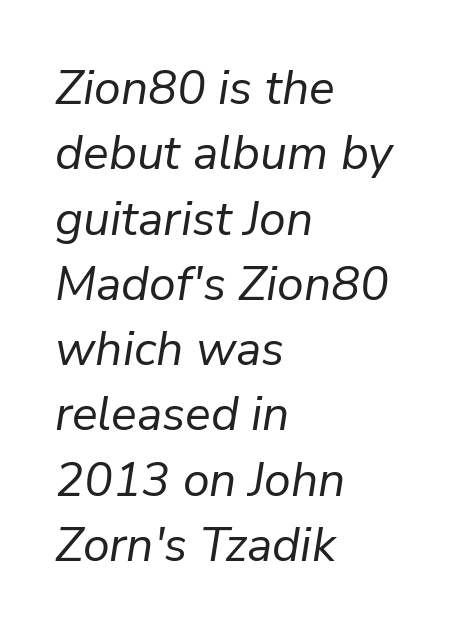
Q: Is the text bold? A: No.
Q: Is the text italic (slanted)? A: Yes, it leans right by about 9 degrees.
Q: Is the text underlined? A: No.
Q: How is the paragraph aligned? A: Left-aligned.
Q: Is the spacing between letters normal or unusually wide? A: Normal.
Q: Is the spacing between lines tight, normal or loose? A: Normal.
Q: Width (condensed, normal, or wide)? A: Normal.
Q: Stroke contrast? A: Low.
Q: x-height? A: Medium.
Q: Monospaced? A: No.
